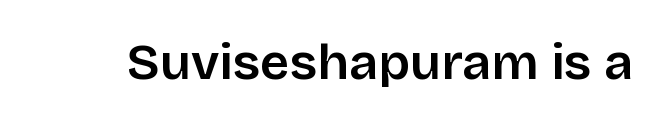
Q: Is the text bold? A: Semi-bold.
Q: Is the text italic (slanted)? A: No, it is upright.
Q: Is the typeface a serif or a sans-serif typeface? A: Sans-serif.
Q: Is the text underlined? A: No.
Q: Is the spacing between letters normal or unusually wide? A: Normal.
Q: Width (condensed, normal, or wide)? A: Normal.
Q: Stroke contrast? A: Low.
Q: x-height? A: Large.
Q: Monospaced? A: No.
